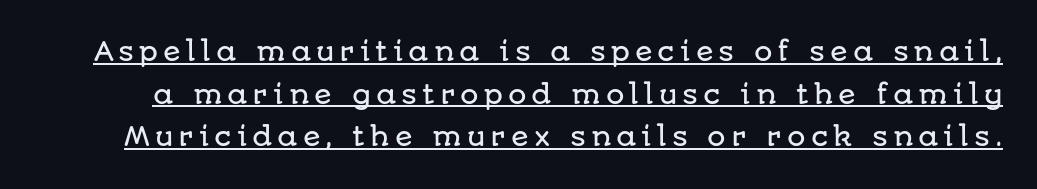
{"italic": "no", "underline": "yes", "line_spacing": "normal", "line_spacing_ratio": 1.64, "glyph_px": 26}
